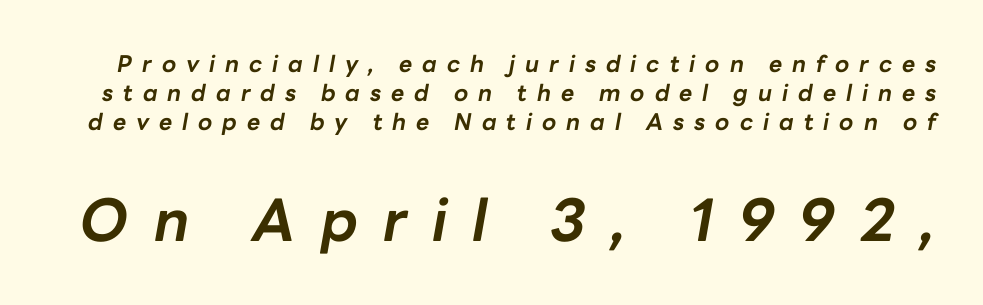
Q: Is the text bold? A: Yes.
Q: Is the text italic (slanted)? A: Yes, it leans right by about 10 degrees.
Q: Is the text underlined? A: No.
Q: Is the spacing between letters normal or unusually wide? A: Unusually wide.
Q: Is the spacing between lines tight, normal or loose? A: Normal.
Q: Which block of text is set in a larger size, the first (top) or the second (bottom)? A: The second (bottom) one.
Q: Width (condensed, normal, or wide)? A: Normal.
Q: Stroke contrast? A: Low.
Q: x-height? A: Medium.
Q: Monospaced? A: No.
